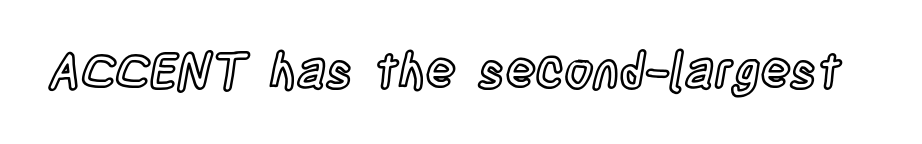
Q: Is the text italic (slanted)? A: Yes.
Q: Is the text underlined? A: No.
Q: Is the spacing between letters normal or unusually wide? A: Normal.
Q: Width (condensed, normal, or wide)? A: Condensed.
Q: x-height? A: Large.
Q: Monospaced? A: No.
